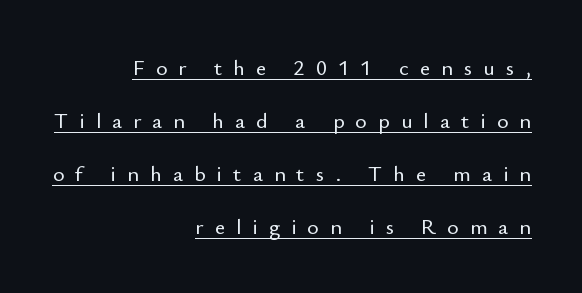
Q: Is the text italic (slanted)? A: No, it is upright.
Q: Is the text underlined? A: Yes.
Q: How is the paragraph aligned? A: Right-aligned.
Q: Is the spacing between letters normal or unusually wide? A: Unusually wide.
Q: Is the spacing between lines tight, normal or loose? A: Loose.
